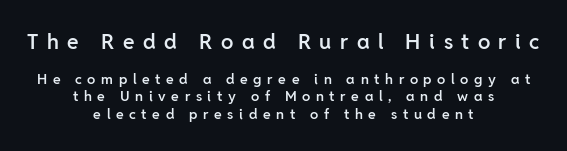
Upright lettering throughout. As a designer I'd log this as weight 600, semibold. Look at the glyph heights: the upper group is clearly the bigger setting. Glyph-to-glyph distance is far greater than everyday printed text. The space beneath each line is pristine and unruled.
